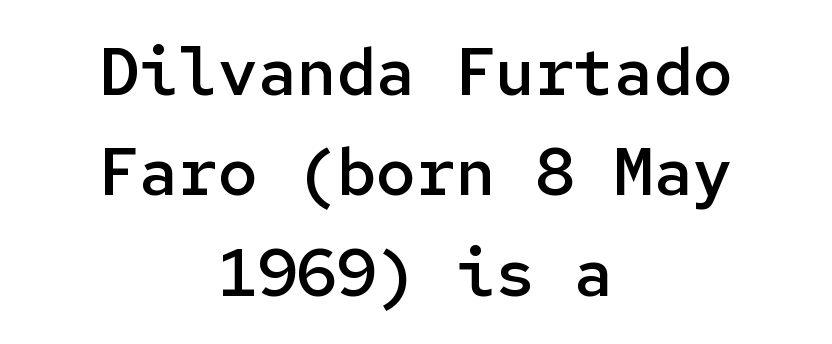
The image shows 66 px semibold sans-serif type, upright, monospaced; set centered, normal line spacing (1.52x), normal letter spacing, not underlined; low stroke contrast and a medium x-height.
